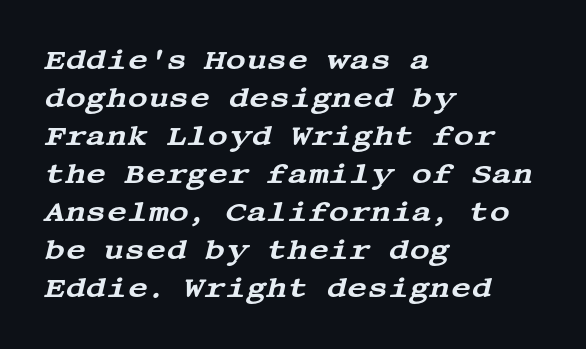
Q: Is the text italic (slanted)? A: Yes, it leans right by about 13 degrees.
Q: Is the typeface a serif or a sans-serif typeface? A: Serif.
Q: Is the text underlined? A: No.
Q: How is the paragraph aligned? A: Left-aligned.
Q: Is the spacing between letters normal or unusually wide? A: Normal.
Q: Is the spacing between lines tight, normal or loose? A: Normal.
Q: Width (condensed, normal, or wide)? A: Wide.
Q: Stroke contrast? A: Medium.
Q: x-height? A: Large.
